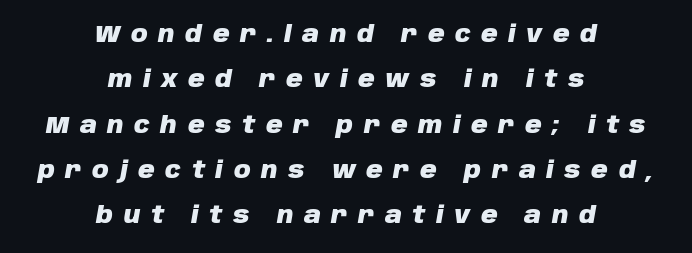
{"italic": "yes", "lean": "right", "slant_degrees": 10, "bold": "yes", "underline": "no", "align": "center", "line_spacing": "loose", "line_spacing_ratio": 1.97, "letter_spacing": "wide", "letter_spacing_em": 0.46, "glyph_px": 23}
